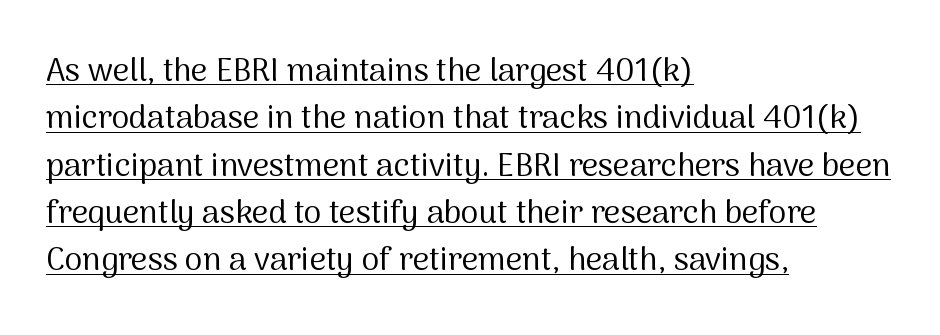
The image shows 32 px regular-weight sans-serif type, upright; set left-aligned, normal line spacing (1.48x), normal letter spacing, underlined; medium stroke contrast and a medium x-height.
